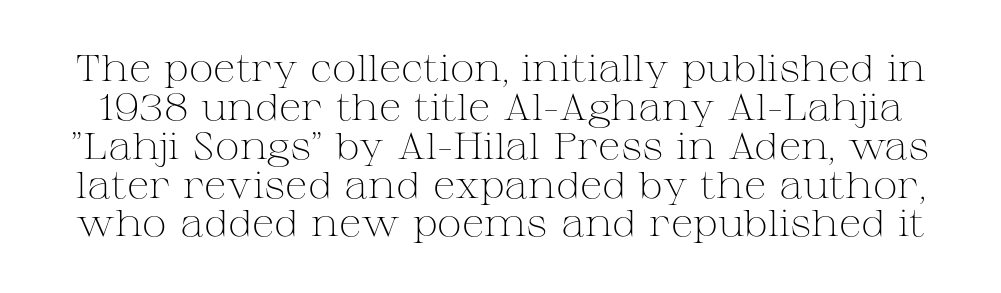
Q: Is the text bold? A: No.
Q: Is the text italic (slanted)? A: No, it is upright.
Q: Is the typeface a serif or a sans-serif typeface? A: Serif.
Q: Is the text underlined? A: No.
Q: Is the spacing between letters normal or unusually wide? A: Normal.
Q: Is the spacing between lines tight, normal or loose? A: Tight.
Q: Width (condensed, normal, or wide)? A: Wide.
Q: Stroke contrast? A: Medium.
Q: x-height? A: Medium.
Q: Monospaced? A: No.
